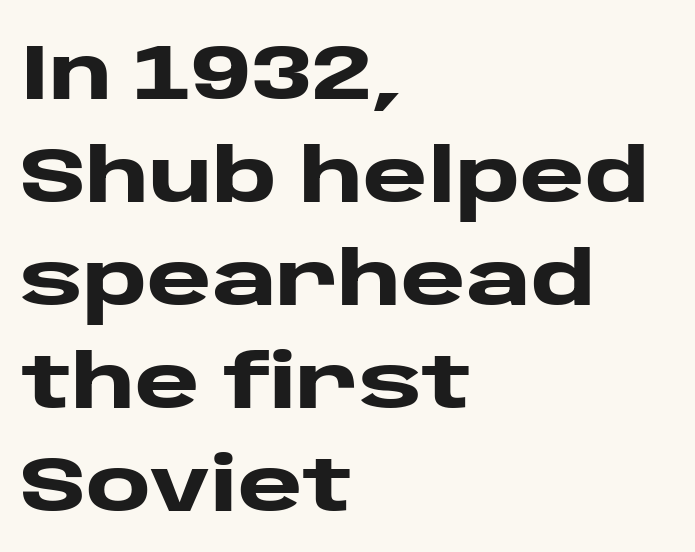
Spacing verdict: proportional, widths tailored to each character. No italicization has been applied; the sample stays upright. Unmarked baselines from the first word to the last. The ragged edge is on the right, which tells us the setting is flush left.
